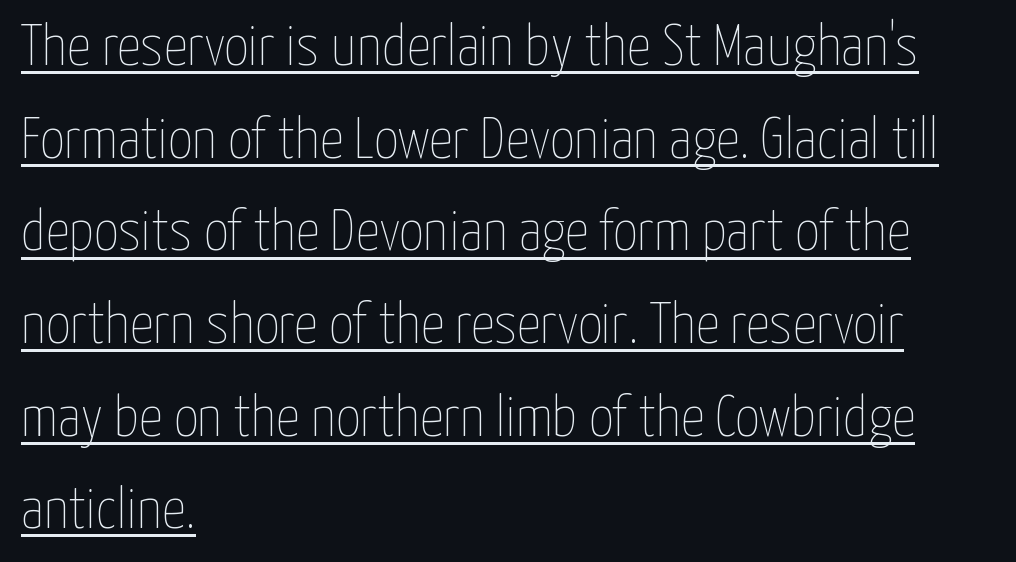
The image shows 59 px thin, condensed type, upright; set left-aligned, normal line spacing (1.57x), normal letter spacing, underlined; low stroke contrast and a medium x-height.
